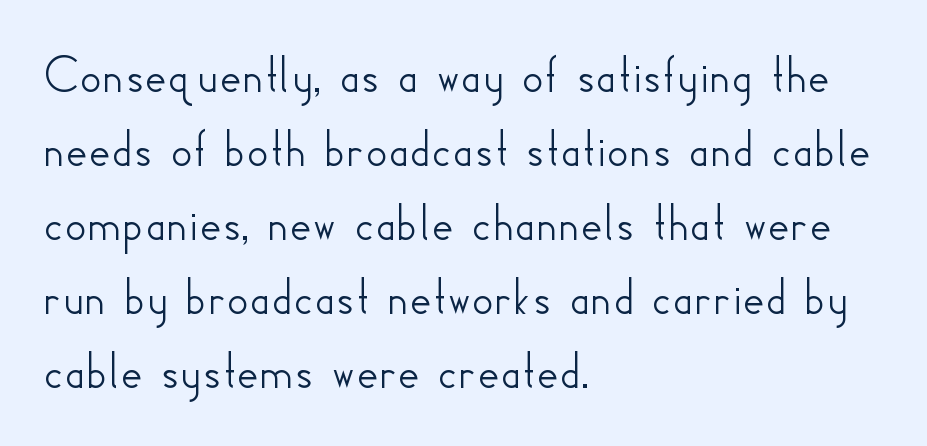
The image shows 54 px sans-serif type, upright; set left-aligned, normal line spacing (1.37x), normal letter spacing, not underlined; low stroke contrast and a small x-height.
